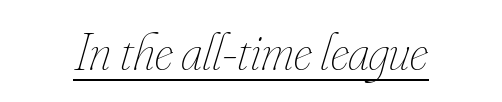
The specimen reads as italic at a glance. The letters advance in unequal steps, a hallmark of proportional type. The string is rendered with underlining switched on. The characters are drawn with everyday or finer stroke widths. The line texture is even and compact thanks to regular tracking.
